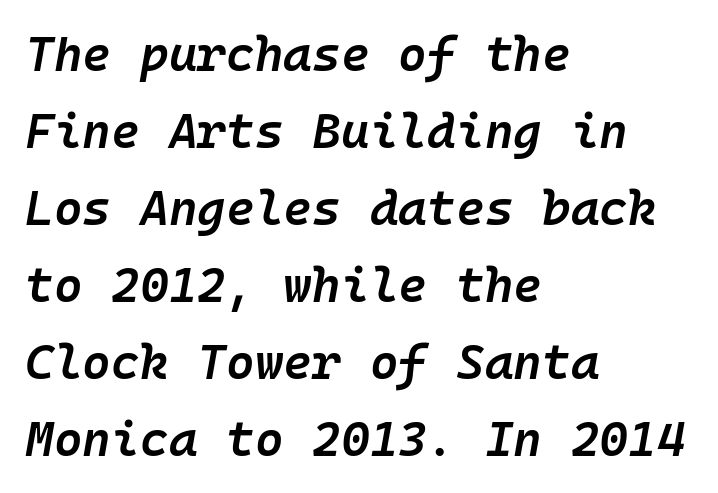
Spacing verdict: monospaced, one width for all characters. How would I describe the line gaps? Plain and ordinary. On the weight axis this lands at semibold, roughly 600. Quick note: italic.
